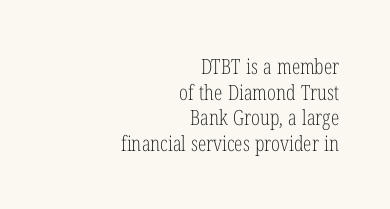
The image shows 21 px text type, upright; set right-aligned, line spacing 1.22x, normal letter spacing, not underlined.
